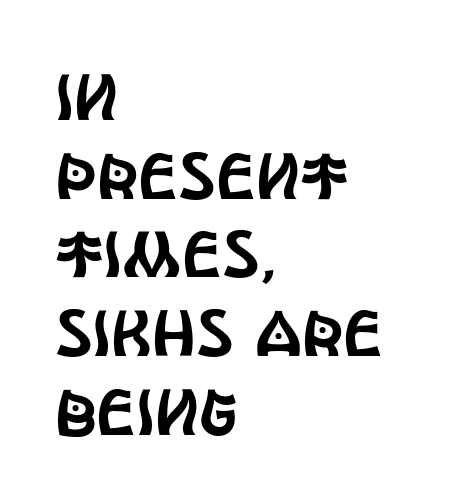
Compared with a centered layout, this one pins lines to the left instead. The passage shown is typed in a proportional face where columns would drift. The passage shown is not underscored anywhere. Unlike italic type, these characters show no tilt at all.
